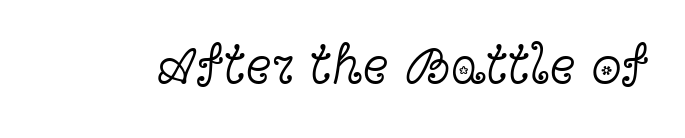
Bare-footed words on every line. The typesetting does not lean heavy: it is not bold. What kind of face is this? One with serifs. In terms of letterspacing, this is plain default setting.
